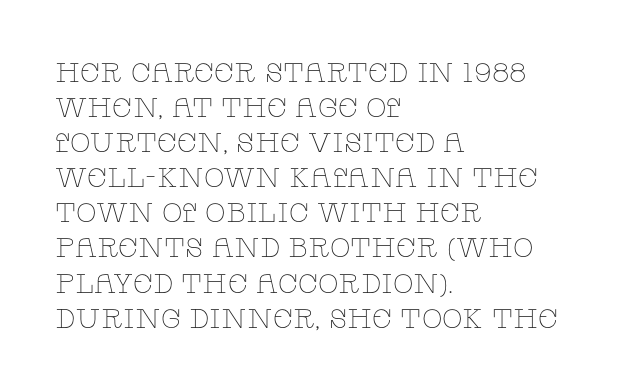
Q: Is the text bold? A: No.
Q: Is the text italic (slanted)? A: No, it is upright.
Q: Is the text underlined? A: No.
Q: How is the paragraph aligned? A: Left-aligned.
Q: Is the spacing between letters normal or unusually wide? A: Normal.
Q: Is the spacing between lines tight, normal or loose? A: Normal.
